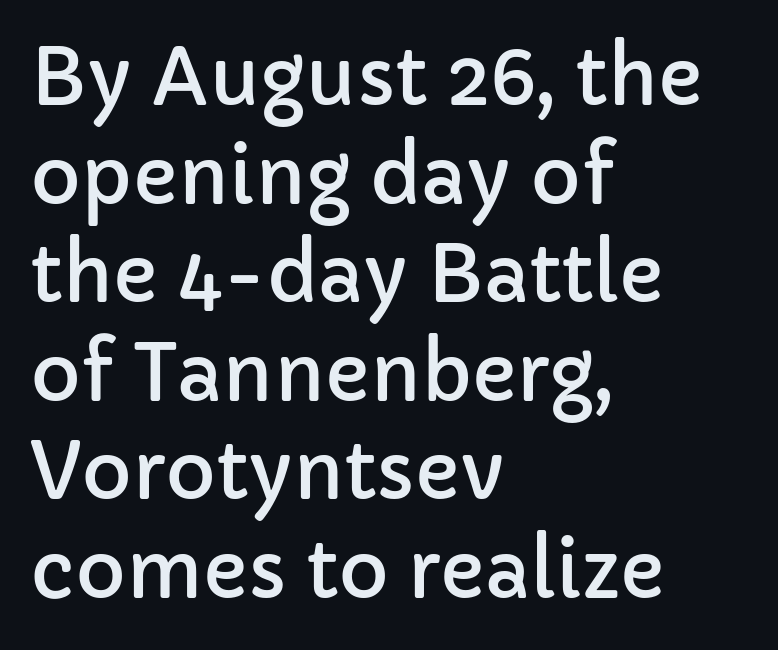
This sample uses a sans-serif face. Descenders hang freely into open space. This is the regular roman posture of the typeface. These lines are rendered in a variable-pitch font. This rendering uses left alignment, leaving the right contour irregular. You could call the tracking neutral — neither tight nor loose.
